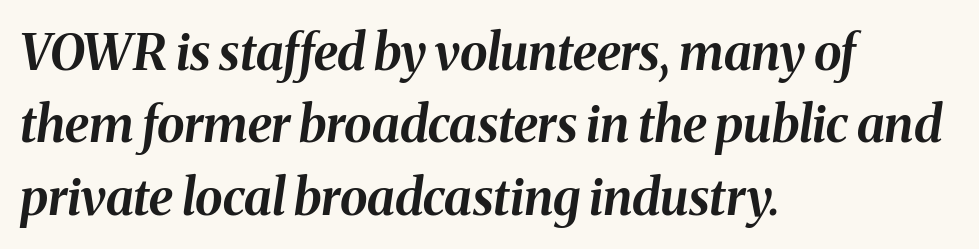
The face used here is proportionally spaced, like ordinary book or web type. Typeset ragged right — the left edge is the straight one. The letterforms sit shoulder to shoulder at normal distance. The passage shown is emphatically bold. Quick note: interline space is typical. Words float on clear page, feet unadorned.
